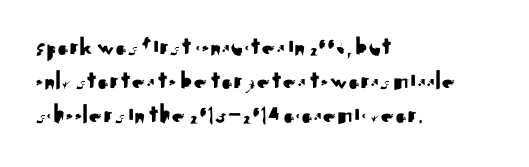
{"italic": "no", "underline": "no", "align": "left", "line_spacing": "normal", "line_spacing_ratio": 1.26, "letter_spacing": "normal", "letter_spacing_em": 0.0, "glyph_px": 27}
